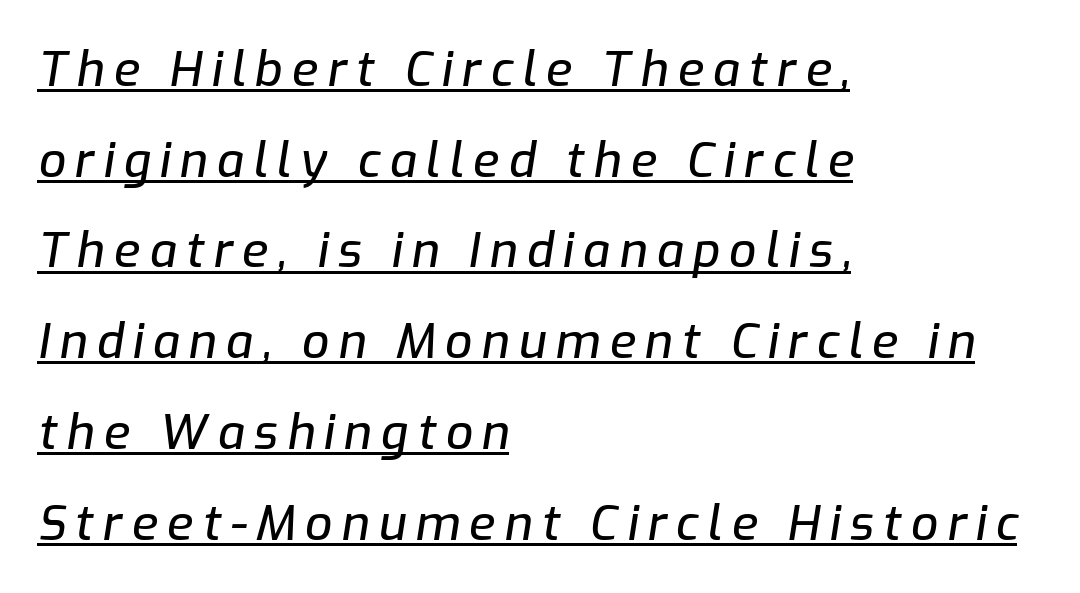
Does a line run under the words? Yes, clearly. There's an unmistakable incline to the writing here. Looks like regular typesetting: each glyph gets only the width it needs. This rendering uses left alignment, leaving the right contour irregular.
